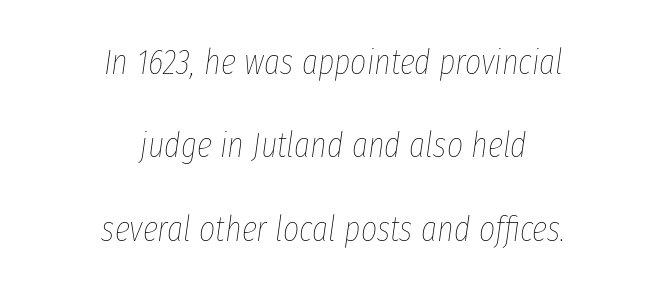
The image shows 35 px thin, condensed type, italic (leaning right); set centered, loose line spacing (2.38x), normal letter spacing, not underlined; low stroke contrast and a medium x-height.
